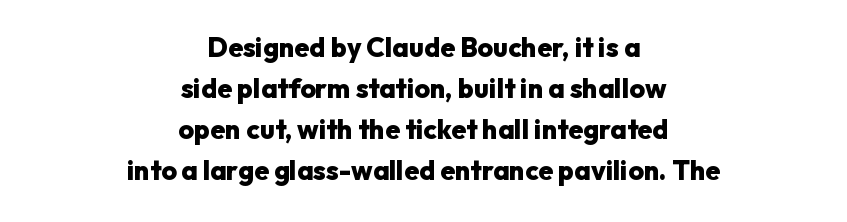
{"italic": "no", "bold": "yes", "underline": "no", "align": "center", "line_spacing": "normal", "line_spacing_ratio": 1.52, "letter_spacing": "normal", "letter_spacing_em": 0.0, "glyph_px": 27}
